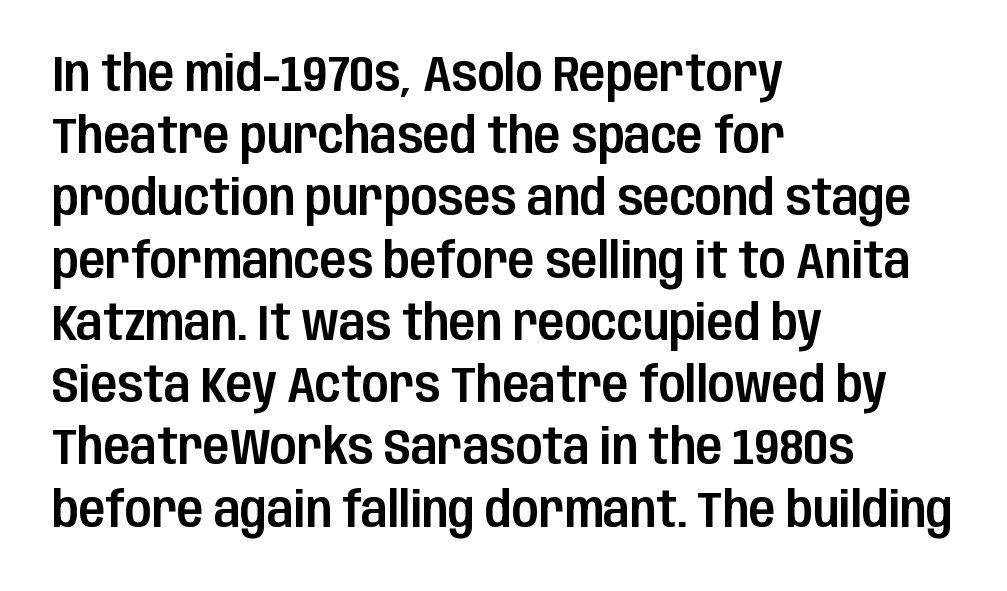
Which margin do the lines hug? The left one — the right edge is uneven. Ordinary non-slanted type is in use. If you measured baseline to baseline, you'd find a middling distance. Unlike a traditional serif, this face leaves its strokes unadorned.
